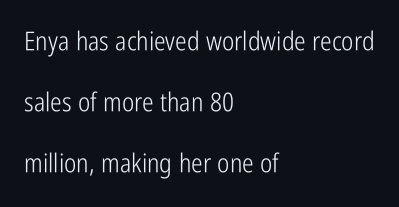
Q: Is the text bold? A: No.
Q: Is the text italic (slanted)? A: No, it is upright.
Q: Is the text underlined? A: No.
Q: How is the paragraph aligned? A: Left-aligned.
Q: Is the spacing between letters normal or unusually wide? A: Normal.
Q: Is the spacing between lines tight, normal or loose? A: Loose.
